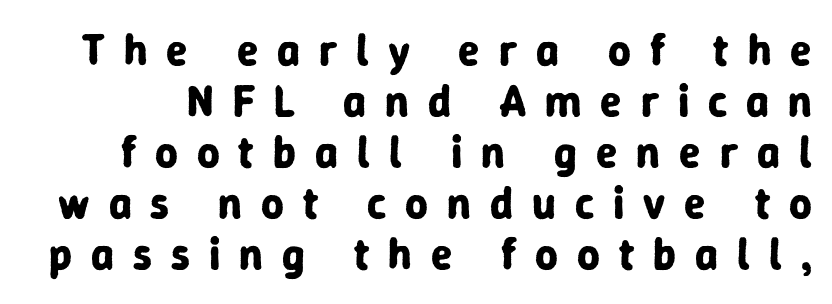
{"serif": "no", "italic": "no", "bold": "yes", "weight": "bold", "width": "normal", "stroke_contrast": "low", "x_height": "medium", "monospaced": "no", "underline": "no", "line_spacing_ratio": 1.16, "letter_spacing": "wide", "letter_spacing_em": 0.43, "glyph_px": 44}
